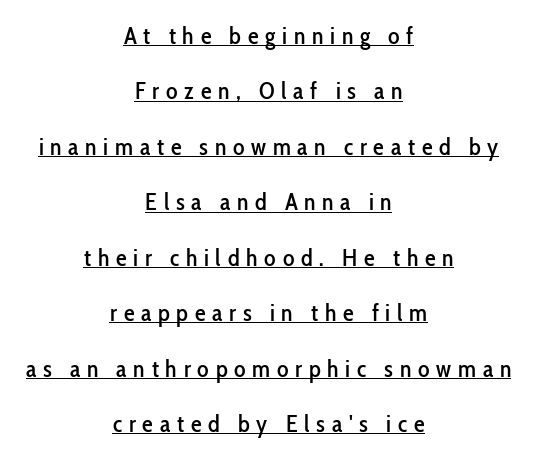
{"italic": "no", "underline": "yes", "align": "center", "line_spacing": "loose", "line_spacing_ratio": 2.31, "letter_spacing": "wide", "letter_spacing_em": 0.28, "glyph_px": 24}
